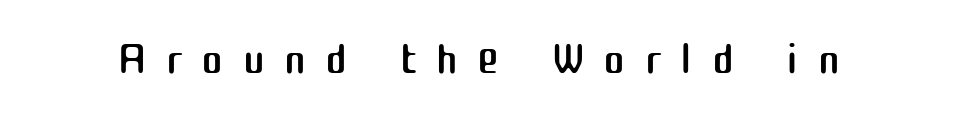
Q: Is the text bold? A: No.
Q: Is the text italic (slanted)? A: No, it is upright.
Q: Is the typeface a serif or a sans-serif typeface? A: Sans-serif.
Q: Is the text underlined? A: No.
Q: Is the spacing between letters normal or unusually wide? A: Unusually wide.
Q: Width (condensed, normal, or wide)? A: Normal.
Q: Stroke contrast? A: Medium.
Q: x-height? A: Medium.
Q: Monospaced? A: No.
